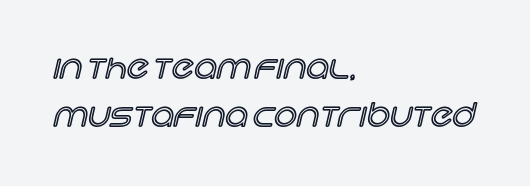
Layout note: lines flush left. Looks like regular typesetting: each glyph gets only the width it needs. Plain, unruled lines of type. Does the leading feel generous? No, just average.
